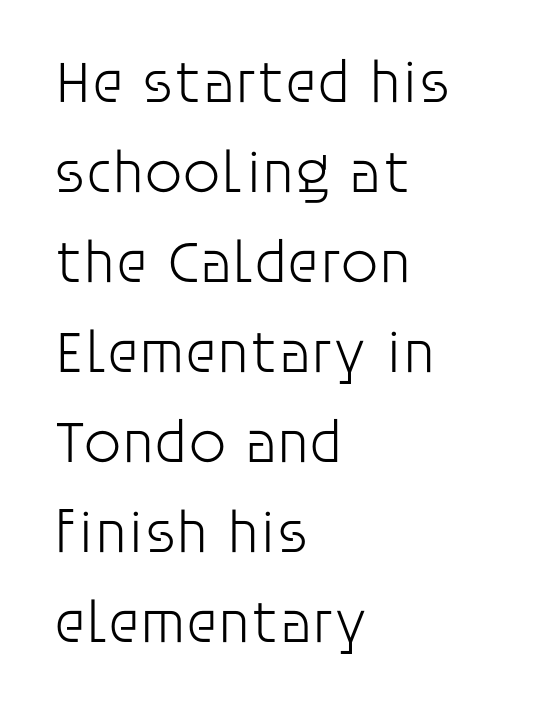
If you measured baseline to baseline, you'd find a middling distance. Type style note: lacks serifs. The passage is arranged the way most books set body copy — flush left. A typesetter would call this zero additional tracking. Quick note: underline off.
